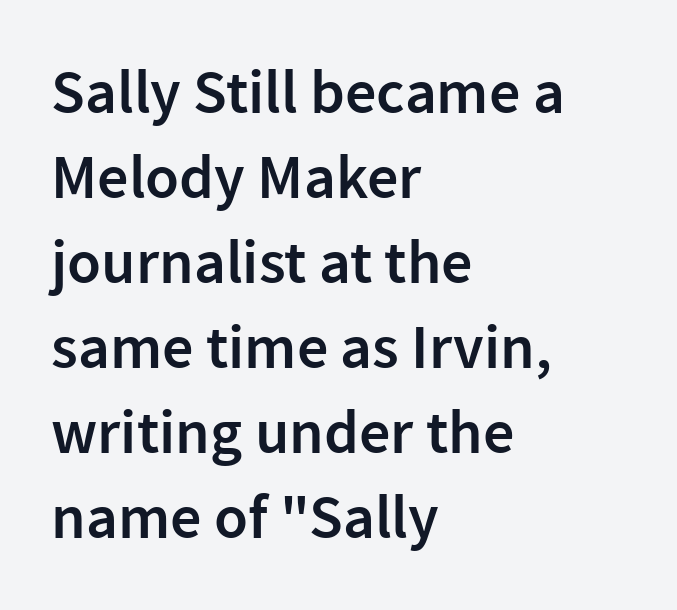
Q: Is the text bold? A: Semi-bold.
Q: Is the text italic (slanted)? A: No, it is upright.
Q: Is the typeface a serif or a sans-serif typeface? A: Sans-serif.
Q: Is the text underlined? A: No.
Q: How is the paragraph aligned? A: Left-aligned.
Q: Is the spacing between letters normal or unusually wide? A: Normal.
Q: Is the spacing between lines tight, normal or loose? A: Normal.
Q: Width (condensed, normal, or wide)? A: Normal.
Q: Stroke contrast? A: Low.
Q: x-height? A: Medium.
Q: Monospaced? A: No.
